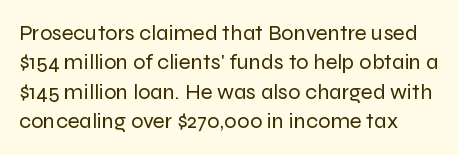
{"italic": "no", "bold": "no", "underline": "no", "line_spacing": "normal", "line_spacing_ratio": 1.34, "letter_spacing": "normal", "letter_spacing_em": 0.0, "glyph_px": 22}
